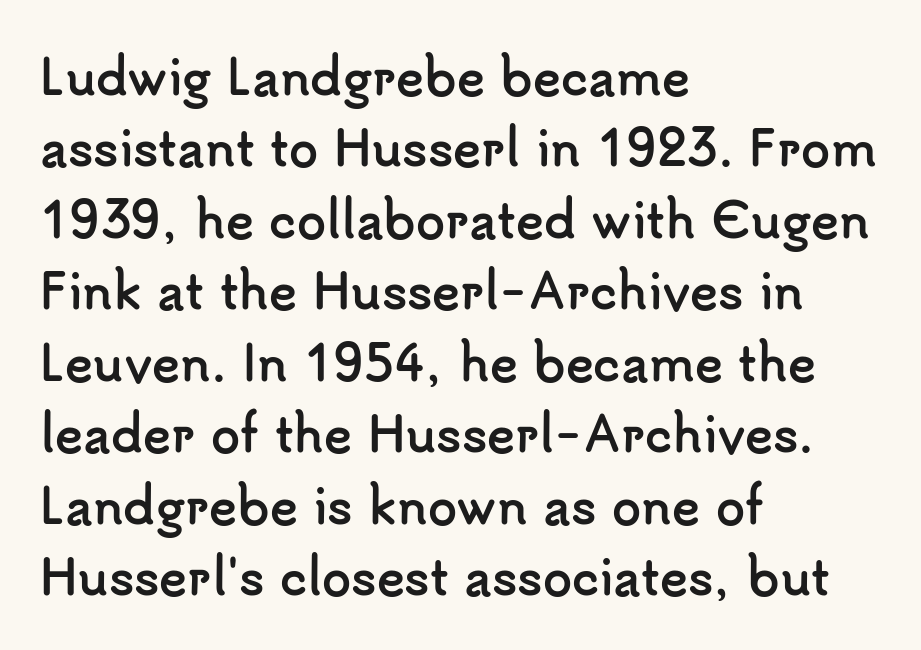
{"serif": "no", "italic": "no", "bold": "yes", "weight": "semibold", "width": "normal", "stroke_contrast": "low", "x_height": "small", "monospaced": "no", "underline": "no", "align": "left", "line_spacing": "normal", "line_spacing_ratio": 1.52, "letter_spacing": "normal", "letter_spacing_em": 0.0, "glyph_px": 47}
